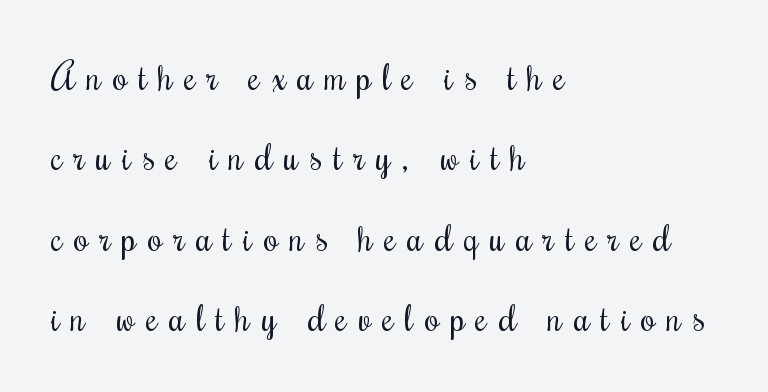
The image shows 37 px regular-weight, condensed serif type; set left-aligned, loose line spacing (2.17x), unusually wide letter spacing (+0.31 em), not underlined; medium stroke contrast and a small x-height.
